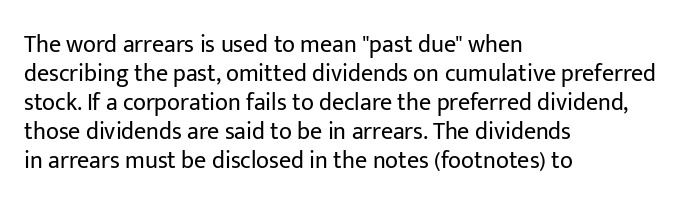
{"italic": "no", "bold": "no", "underline": "no", "align": "left", "line_spacing_ratio": 1.21, "letter_spacing": "normal", "letter_spacing_em": 0.0, "glyph_px": 24}
